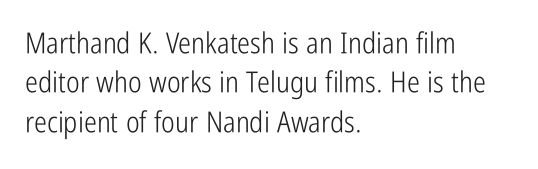
Q: Is the text bold? A: No.
Q: Is the text italic (slanted)? A: No, it is upright.
Q: Is the typeface a serif or a sans-serif typeface? A: Sans-serif.
Q: Is the text underlined? A: No.
Q: How is the paragraph aligned? A: Left-aligned.
Q: Is the spacing between letters normal or unusually wide? A: Normal.
Q: Is the spacing between lines tight, normal or loose? A: Normal.
Q: Width (condensed, normal, or wide)? A: Condensed.
Q: Stroke contrast? A: Low.
Q: x-height? A: Medium.
Q: Monospaced? A: No.
